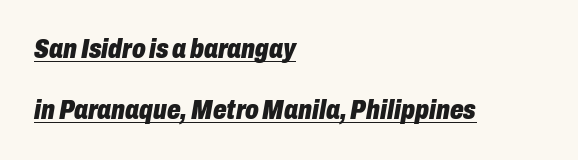
{"italic": "yes", "lean": "right", "slant_degrees": 10, "bold": "yes", "underline": "yes", "align": "left", "line_spacing": "loose", "line_spacing_ratio": 2.26, "letter_spacing": "normal", "letter_spacing_em": 0.0, "glyph_px": 27}
